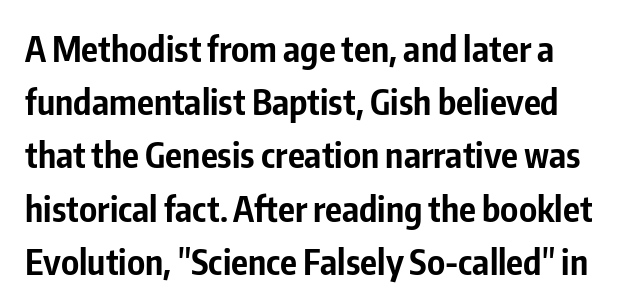
The image shows 35 px bold, condensed sans-serif type, upright; set normal line spacing (1.52x), normal letter spacing, not underlined; low stroke contrast and a medium x-height.
